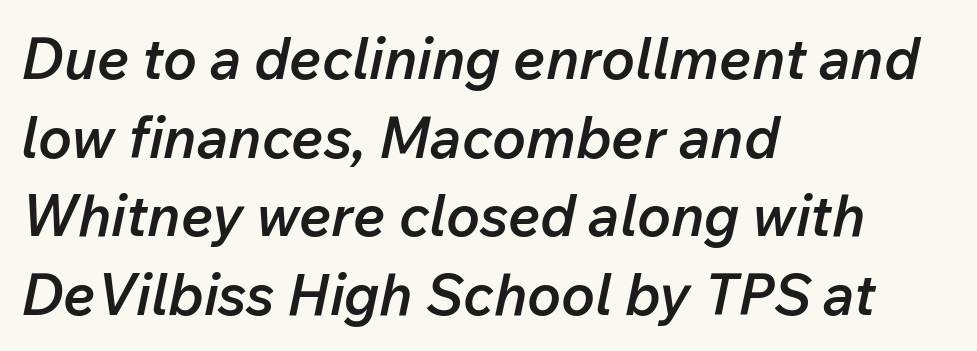
{"italic": "yes", "lean": "right", "slant_degrees": 12, "bold": "semi", "weight": "semibold", "width": "normal", "stroke_contrast": "low", "x_height": "medium", "monospaced": "no", "underline": "no", "align": "left", "line_spacing": "normal", "line_spacing_ratio": 1.38, "letter_spacing": "normal", "letter_spacing_em": 0.0, "glyph_px": 57}
